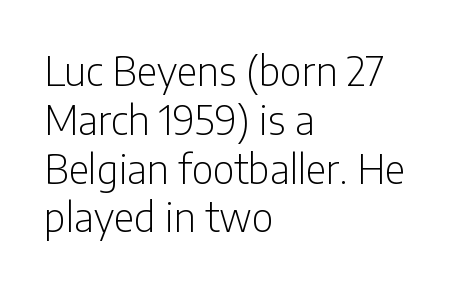
The image shows 40 px light, condensed sans-serif type, upright; set left-aligned, line spacing 1.22x, normal letter spacing, not underlined; low stroke contrast and a medium x-height.
